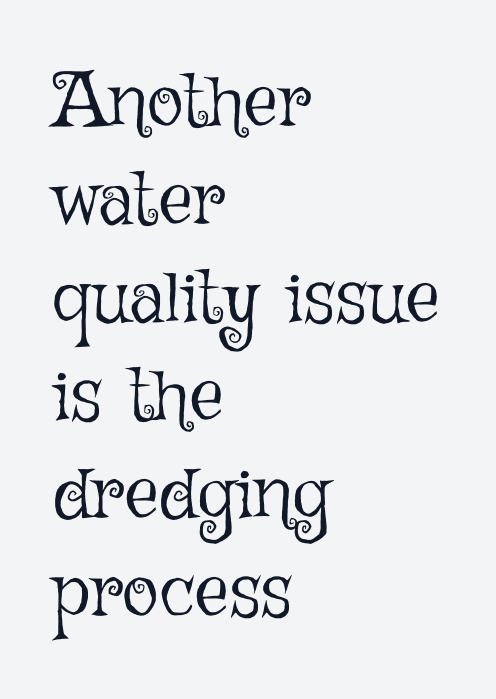
{"italic": "no", "bold": "no", "weight": "light", "width": "normal", "stroke_contrast": "low", "x_height": "medium", "monospaced": "no", "underline": "no", "align": "left", "line_spacing": "normal", "line_spacing_ratio": 1.29, "letter_spacing": "normal", "letter_spacing_em": 0.0, "glyph_px": 76}
